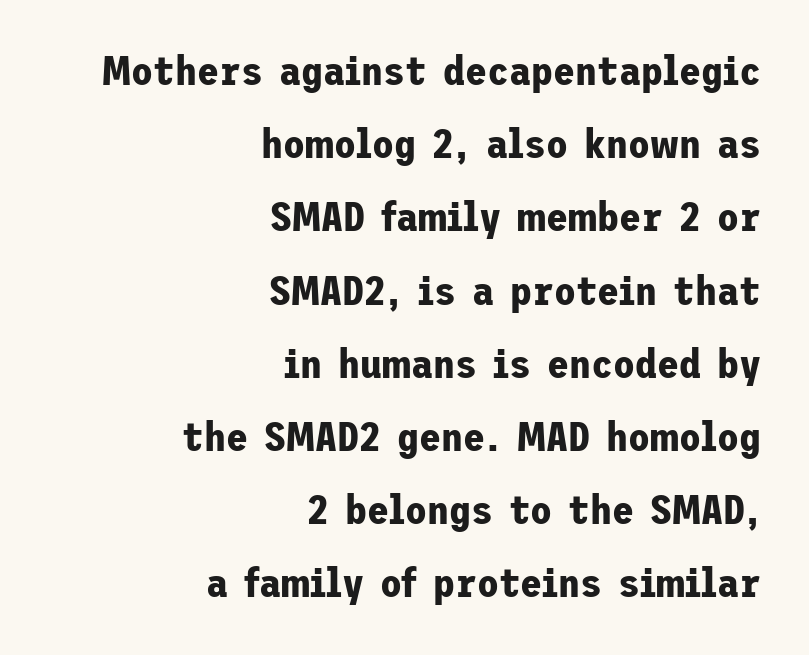
Nothing unusual about the tracking: characters are spaced as the font intends. In CSS terms this would be text-align: right. This is sans-serif lettering, the kind often seen on screens and signage. Pretty heavy lettering here — definitely bold.
